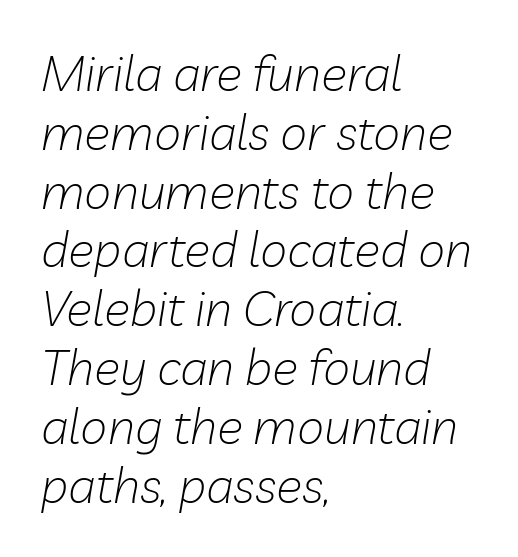
Q: Is the text bold? A: No.
Q: Is the text italic (slanted)? A: Yes, it leans right by about 10 degrees.
Q: Is the text underlined? A: No.
Q: How is the paragraph aligned? A: Left-aligned.
Q: Is the spacing between letters normal or unusually wide? A: Normal.
Q: Width (condensed, normal, or wide)? A: Normal.
Q: Stroke contrast? A: Low.
Q: x-height? A: Medium.
Q: Monospaced? A: No.
